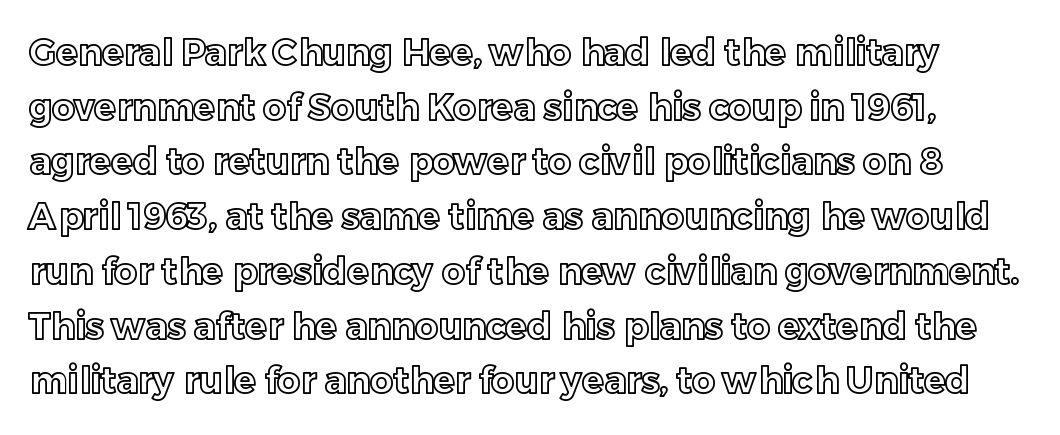
The passage shown has conventional tracking throughout. Evenly set lines give the paragraph a standard silhouette. The rendering uses natural spacing where letterforms have individual widths. Posture: vertical. The strip under each line holds only bare page.
